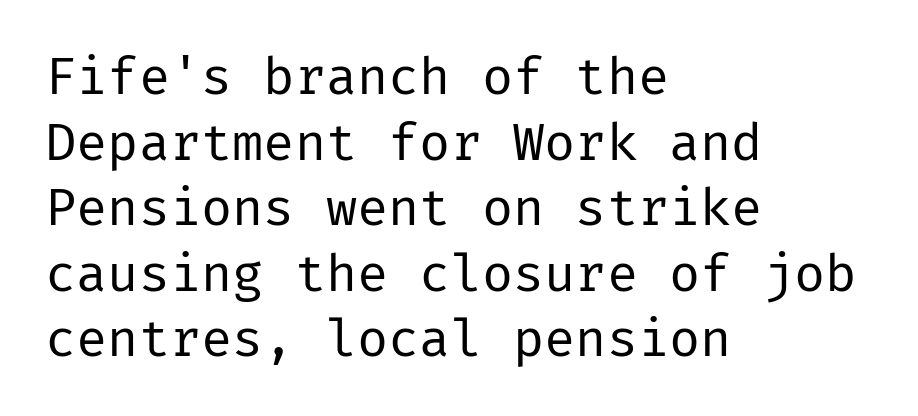
The image shows 52 px regular-weight sans-serif type, upright; set left-aligned, normal line spacing (1.26x), normal letter spacing, not underlined; low stroke contrast and a medium x-height.
